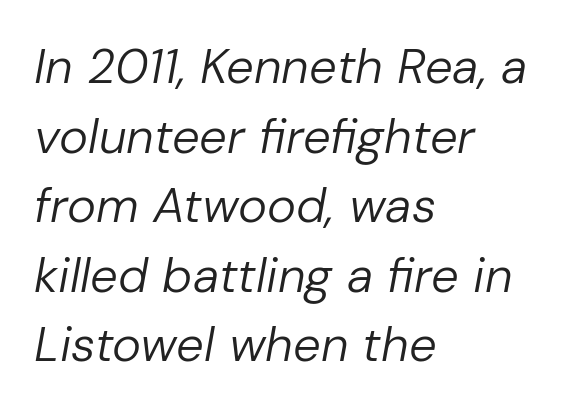
Q: Is the text bold? A: No.
Q: Is the text italic (slanted)? A: Yes, it leans right by about 10 degrees.
Q: Is the text underlined? A: No.
Q: How is the paragraph aligned? A: Left-aligned.
Q: Is the spacing between letters normal or unusually wide? A: Normal.
Q: Is the spacing between lines tight, normal or loose? A: Normal.
Q: Width (condensed, normal, or wide)? A: Normal.
Q: Stroke contrast? A: Low.
Q: x-height? A: Medium.
Q: Monospaced? A: No.
